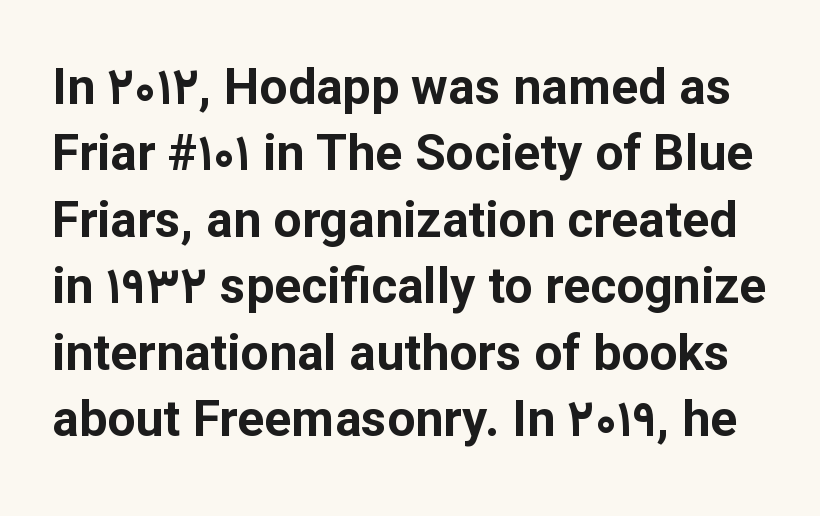
The image shows 50 px bold sans-serif type, upright; set normal line spacing (1.33x), normal letter spacing, not underlined; low stroke contrast and a medium x-height.
